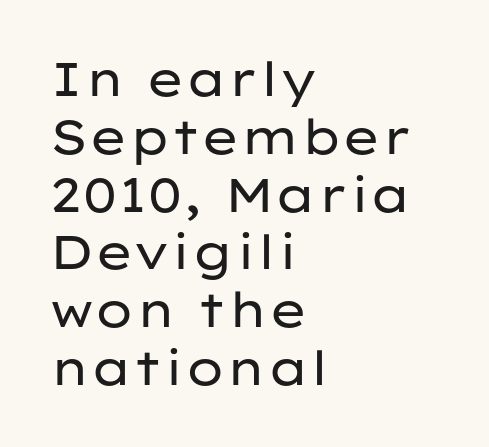
Nobody drew a line under any word here. These lines were composed using upright roman letters. Nothing sits at the stroke ends, so this counts as sans-serif. The face looks like a standard text weight, possibly lighter. Between one letter and the next there's only the usual sliver of space.
